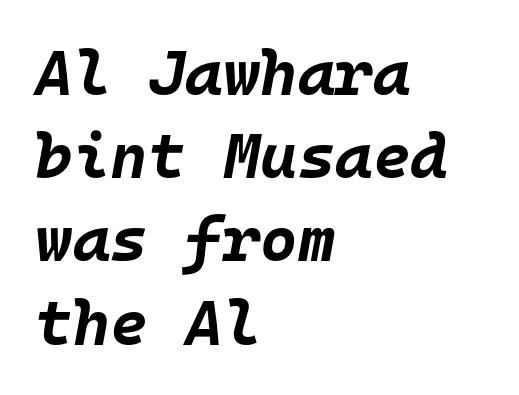
{"italic": "yes", "lean": "right", "slant_degrees": 10, "bold": "yes", "weight": "bold", "width": "normal", "stroke_contrast": "low", "x_height": "large", "monospaced": "yes", "underline": "no", "align": "left", "line_spacing": "normal", "line_spacing_ratio": 1.3, "letter_spacing": "normal", "letter_spacing_em": 0.0, "glyph_px": 64}
